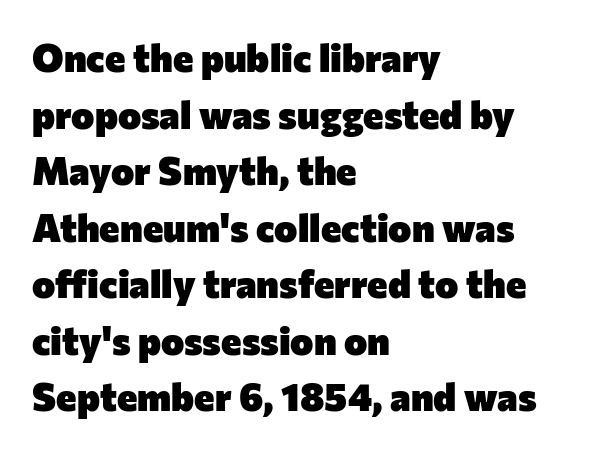
Q: Is the text bold? A: Yes.
Q: Is the text italic (slanted)? A: No, it is upright.
Q: Is the typeface a serif or a sans-serif typeface? A: Sans-serif.
Q: Is the text underlined? A: No.
Q: How is the paragraph aligned? A: Left-aligned.
Q: Is the spacing between letters normal or unusually wide? A: Normal.
Q: Is the spacing between lines tight, normal or loose? A: Normal.
Q: Width (condensed, normal, or wide)? A: Normal.
Q: Stroke contrast? A: Low.
Q: x-height? A: Medium.
Q: Monospaced? A: No.
